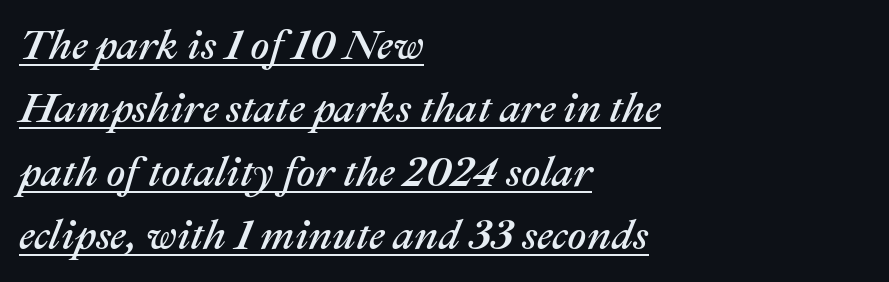
{"italic": "yes", "lean": "right", "slant_degrees": 22, "width": "normal", "stroke_contrast": "medium", "x_height": "medium", "monospaced": "no", "underline": "yes", "align": "left", "line_spacing": "normal", "line_spacing_ratio": 1.51, "letter_spacing": "normal", "letter_spacing_em": 0.0, "glyph_px": 42}
